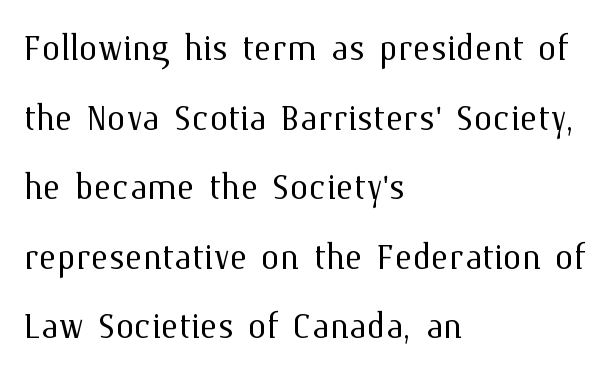
Q: Is the text bold? A: No.
Q: Is the text italic (slanted)? A: No, it is upright.
Q: Is the text underlined? A: No.
Q: How is the paragraph aligned? A: Left-aligned.
Q: Is the spacing between letters normal or unusually wide? A: Normal.
Q: Is the spacing between lines tight, normal or loose? A: Normal.
Q: Width (condensed, normal, or wide)? A: Normal.
Q: Stroke contrast? A: Medium.
Q: x-height? A: Medium.
Q: Monospaced? A: No.
